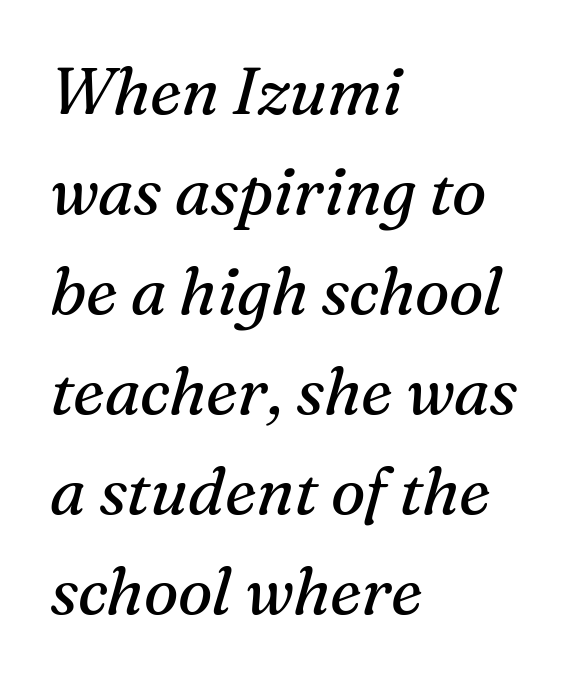
Q: Is the text bold? A: No.
Q: Is the text italic (slanted)? A: Yes, it leans right by about 16 degrees.
Q: Is the typeface a serif or a sans-serif typeface? A: Serif.
Q: Is the text underlined? A: No.
Q: How is the paragraph aligned? A: Left-aligned.
Q: Is the spacing between letters normal or unusually wide? A: Normal.
Q: Is the spacing between lines tight, normal or loose? A: Normal.
Q: Width (condensed, normal, or wide)? A: Normal.
Q: Stroke contrast? A: Medium.
Q: x-height? A: Medium.
Q: Monospaced? A: No.
